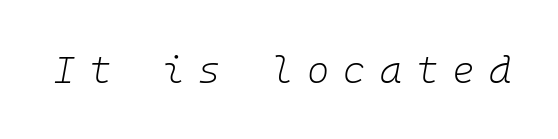
Here the glyphs are tracked loosely, breaking word shapes into spaced letters. Any mark beneath the type? The region is blank. Each letter, wide or thin by design, is forced into the same width here. A typesetter would mark this as italic. No heavy texture on the line: the type isn't bold.
